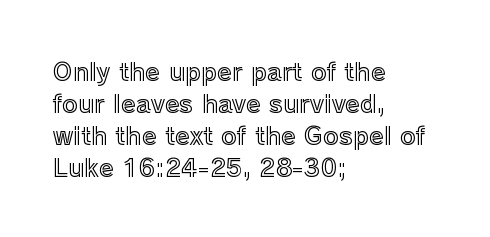
No italicization has been applied; the sample stays upright. The vertical gap from one line to the next is medium. Standard letterfit; no display-style spreading of the glyphs. The passage is arranged the way most books set body copy — flush left. Rule under the text: the space is simply empty.
